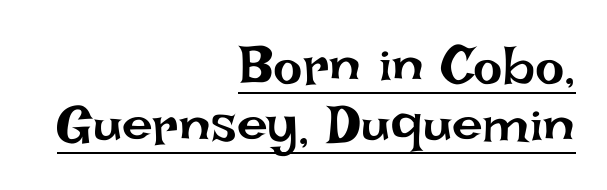
Tall strokes in this sample are plumb rather than angled. Like a heading marked for emphasis, these lines bear an underscore. Each letter keeps its own natural width here, so spacing adapts to shape. Here the glyphs are tracked normally, forming tight word shapes. Every row of glyphs terminates at an identical x-position on the right. Weight: in the light-to-regular range.
